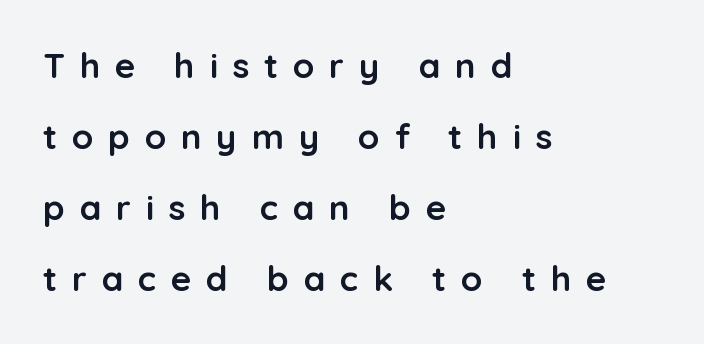
The face used here has the dense, thick strokes of a bold. The typeface chosen for these lines omits serifs. Visually the block forms a straight wall on the left and a jagged coastline on the right. Glance below the letters and you will spot only blank space.
